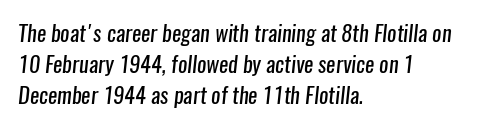
Q: Is the text bold? A: No.
Q: Is the text underlined? A: No.
Q: How is the paragraph aligned? A: Left-aligned.
Q: Is the spacing between letters normal or unusually wide? A: Normal.
Q: Is the spacing between lines tight, normal or loose? A: Normal.
